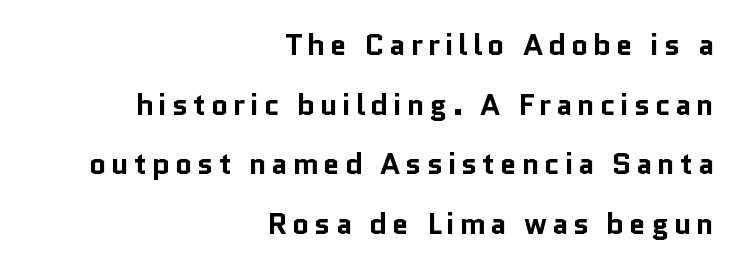
The image shows 30 px bold sans-serif type, upright; set right-aligned, loose line spacing (1.99x), not underlined; low stroke contrast and a medium x-height.
